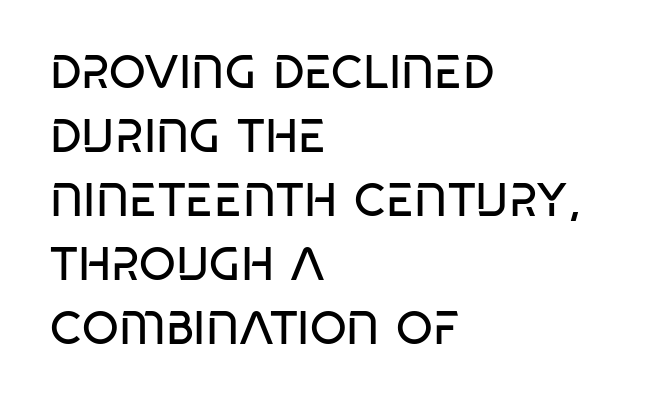
{"serif": "no", "italic": "no", "bold": "no", "weight": "regular", "width": "condensed", "stroke_contrast": "low", "x_height": "large", "monospaced": "no", "underline": "no", "align": "left", "line_spacing": "normal", "line_spacing_ratio": 1.36, "letter_spacing": "normal", "letter_spacing_em": 0.0, "glyph_px": 47}
